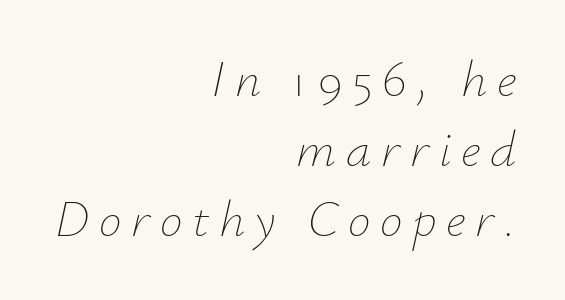
{"italic": "yes", "lean": "right", "slant_degrees": 12, "bold": "no", "weight": "thin", "width": "normal", "stroke_contrast": "low", "x_height": "small", "monospaced": "no", "underline": "no", "align": "right", "line_spacing": "normal", "line_spacing_ratio": 1.37, "glyph_px": 51}
